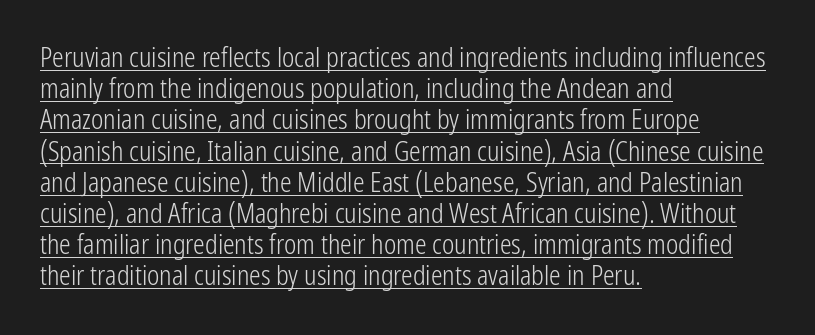
The paragraph shown leans on its left margin. Nobody touched the tracking dial on this one. The lettering stays uniformly vertical, giving the passage a roman look. The strokes are not fattened; the text isn't bold. Students, observe the line beneath the letters — that is underlining.
